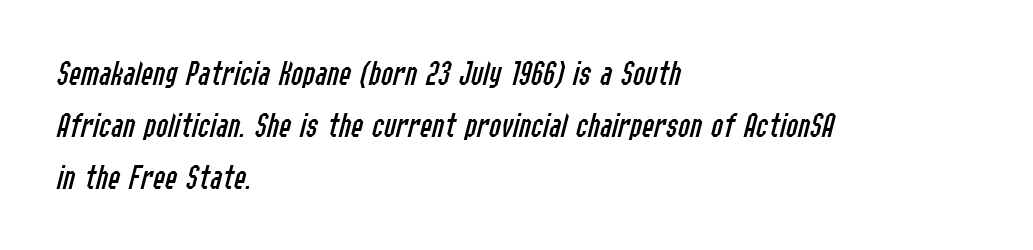
{"italic": "yes", "lean": "right", "slant_degrees": 14, "bold": "no", "weight": "regular", "width": "condensed", "stroke_contrast": "low", "x_height": "medium", "monospaced": "no", "underline": "no", "align": "left", "line_spacing": "normal", "line_spacing_ratio": 1.44, "letter_spacing": "normal", "letter_spacing_em": 0.0, "glyph_px": 36}
